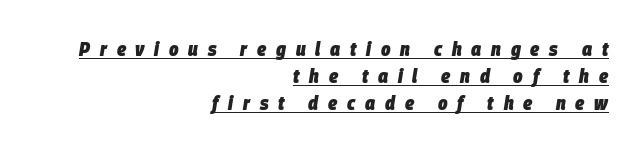
Quick note: underline on. There is plenty of visible air inserted between adjacent glyphs. Layout note: lines flush right. On the weight axis this lands at bold, roughly 700. The designer left line spacing at the default.
